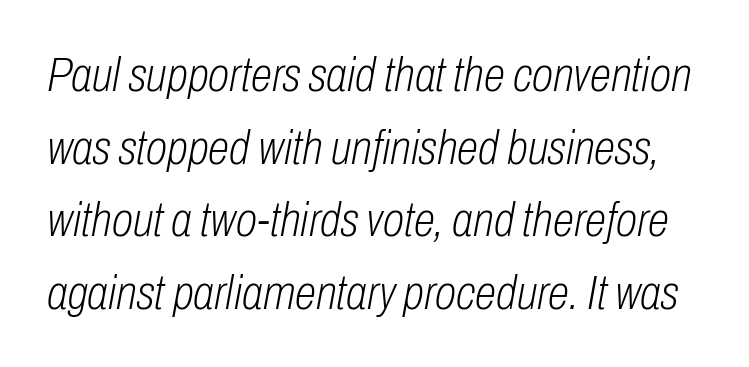
The image shows 49 px light, condensed type, italic (leaning right); set normal line spacing (1.48x), normal letter spacing, not underlined; low stroke contrast and a medium x-height.
